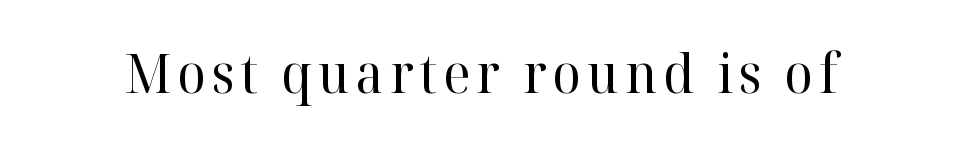
{"serif": "yes", "italic": "no", "bold": "no", "weight": "regular", "width": "normal", "stroke_contrast": "high", "x_height": "medium", "monospaced": "no", "underline": "no", "glyph_px": 54}
